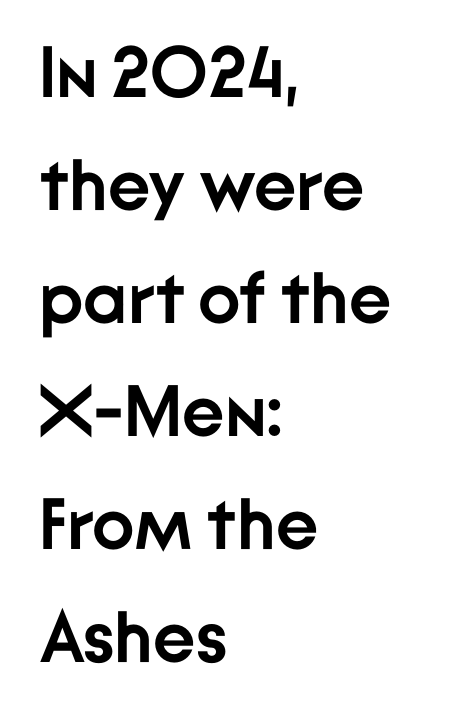
Q: Is the text bold? A: Yes.
Q: Is the text italic (slanted)? A: No, it is upright.
Q: Is the typeface a serif or a sans-serif typeface? A: Sans-serif.
Q: Is the text underlined? A: No.
Q: How is the paragraph aligned? A: Left-aligned.
Q: Is the spacing between letters normal or unusually wide? A: Normal.
Q: Is the spacing between lines tight, normal or loose? A: Normal.
Q: Width (condensed, normal, or wide)? A: Normal.
Q: Stroke contrast? A: Low.
Q: x-height? A: Medium.
Q: Monospaced? A: No.
